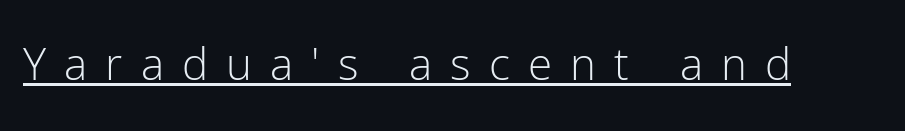
The image shows 44 px light sans-serif type, upright; set unusually wide letter spacing (+0.41 em), underlined; low stroke contrast and a medium x-height.
